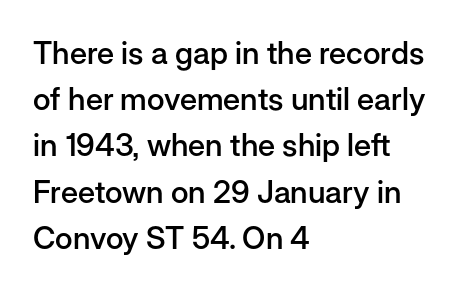
The image shows 31 px semibold sans-serif type, upright; set left-aligned, normal line spacing (1.49x), normal letter spacing, not underlined; low stroke contrast and a medium x-height.
